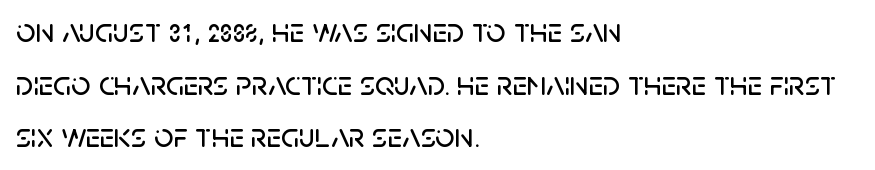
Q: Is the text italic (slanted)? A: No, it is upright.
Q: Is the typeface a serif or a sans-serif typeface? A: Sans-serif.
Q: Is the text underlined? A: No.
Q: How is the paragraph aligned? A: Left-aligned.
Q: Is the spacing between letters normal or unusually wide? A: Normal.
Q: Is the spacing between lines tight, normal or loose? A: Normal.
Q: Width (condensed, normal, or wide)? A: Normal.
Q: Stroke contrast? A: Low.
Q: x-height? A: Large.
Q: Monospaced? A: No.
